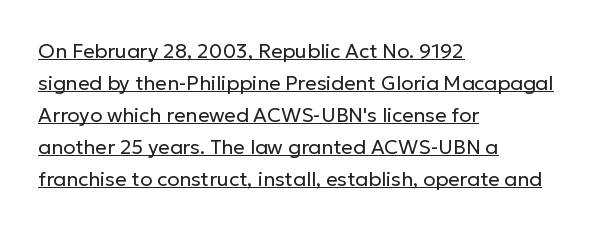
The image shows 20 px text type, upright; set left-aligned, normal line spacing (1.6x), normal letter spacing, underlined.
